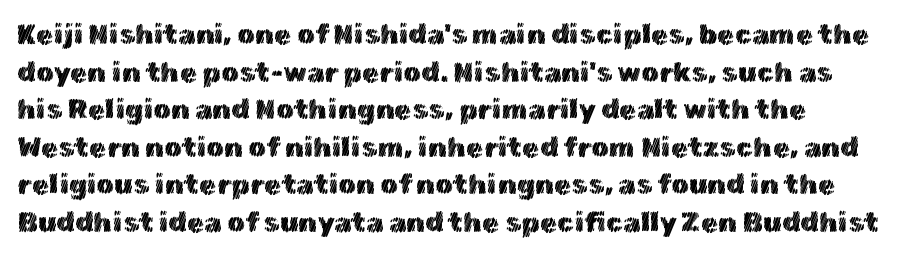
The image shows 28 px text type, upright; set normal line spacing (1.34x), normal letter spacing, not underlined; a medium x-height.
